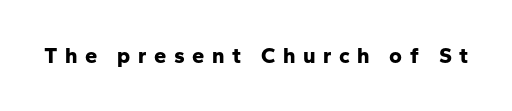
Short note: letters widely spaced. Check under the words: just untouched page. If you drew a line through each stem, it would be perfectly vertical. The passage shown is emphatically bold.
